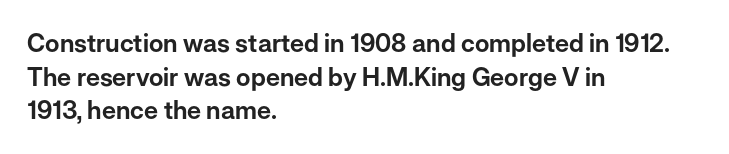
Caption: multi-line text, flush left, ragged right. The font's upright variant was chosen for this text. What stands out about the letter spacing? Nothing — it is the standard amount. Has an underline been added? It has not. This block has exactly the height ordinary leading produces.
